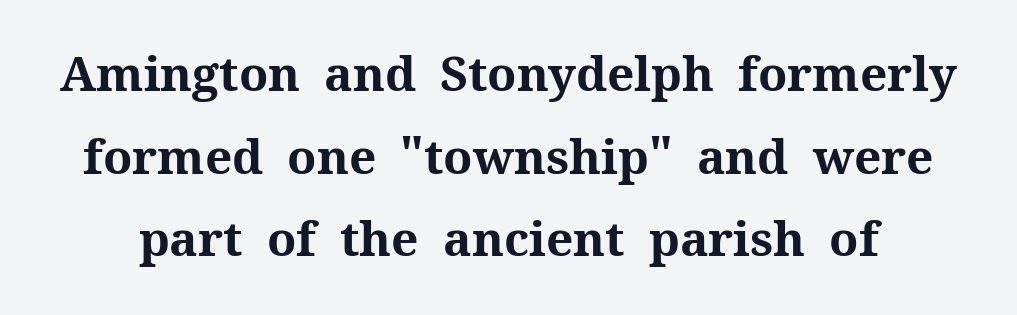
{"serif": "yes", "italic": "no", "bold": "yes", "weight": "bold", "width": "normal", "stroke_contrast": "medium", "x_height": "medium", "monospaced": "no", "underline": "no", "line_spacing_ratio": 1.72, "letter_spacing": "normal", "letter_spacing_em": 0.0, "glyph_px": 48}
